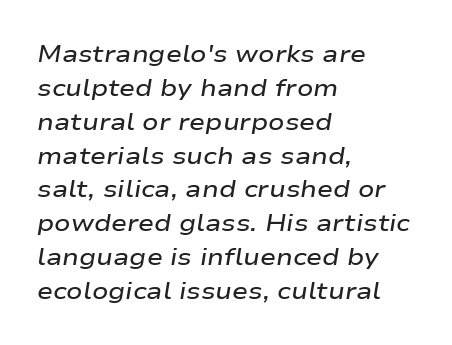
Q: Is the text bold? A: Semi-bold.
Q: Is the text italic (slanted)? A: Yes, it leans right by about 9 degrees.
Q: Is the text underlined? A: No.
Q: How is the paragraph aligned? A: Left-aligned.
Q: Is the spacing between letters normal or unusually wide? A: Normal.
Q: Is the spacing between lines tight, normal or loose? A: Normal.
